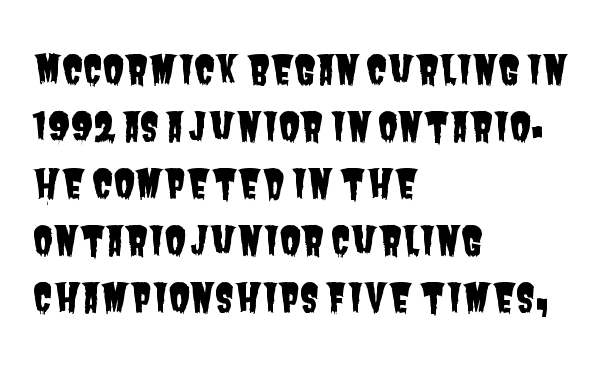
The image shows 39 px condensed sans-serif type; set left-aligned, normal line spacing (1.46x), normal letter spacing, not underlined; low stroke contrast and a large x-height.
